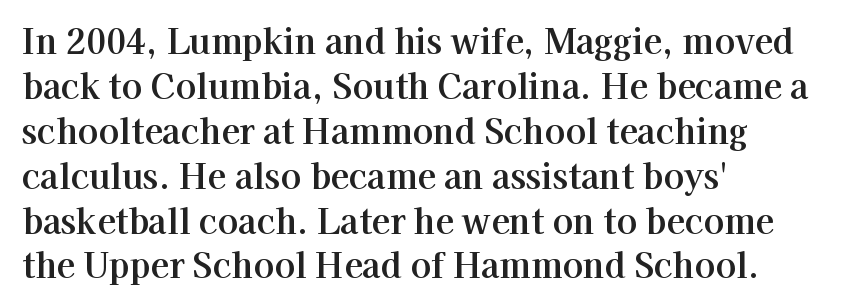
The image shows 34 px serif type, upright; set left-aligned, normal line spacing (1.32x), normal letter spacing, not underlined; high stroke contrast and a medium x-height.
